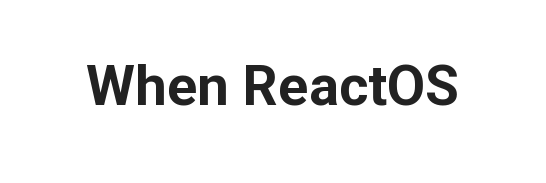
Q: Is the text bold? A: Yes.
Q: Is the text italic (slanted)? A: No, it is upright.
Q: Is the typeface a serif or a sans-serif typeface? A: Sans-serif.
Q: Is the text underlined? A: No.
Q: Is the spacing between letters normal or unusually wide? A: Normal.
Q: Width (condensed, normal, or wide)? A: Normal.
Q: Stroke contrast? A: Low.
Q: x-height? A: Medium.
Q: Monospaced? A: No.
